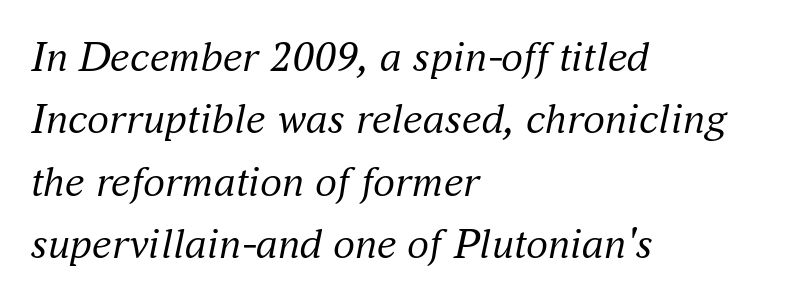
Q: Is the text bold? A: No.
Q: Is the text italic (slanted)? A: Yes, it leans right by about 16 degrees.
Q: Is the typeface a serif or a sans-serif typeface? A: Serif.
Q: Is the text underlined? A: No.
Q: How is the paragraph aligned? A: Left-aligned.
Q: Is the spacing between letters normal or unusually wide? A: Normal.
Q: Is the spacing between lines tight, normal or loose? A: Normal.
Q: Width (condensed, normal, or wide)? A: Normal.
Q: Stroke contrast? A: Medium.
Q: x-height? A: Small.
Q: Monospaced? A: No.
